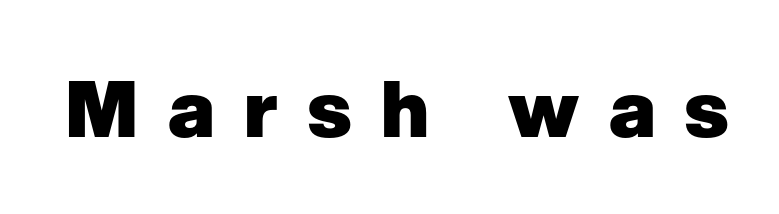
The image shows 78 px heavy sans-serif type, upright; set unusually wide letter spacing (+0.38 em), not underlined; low stroke contrast and a medium x-height.
